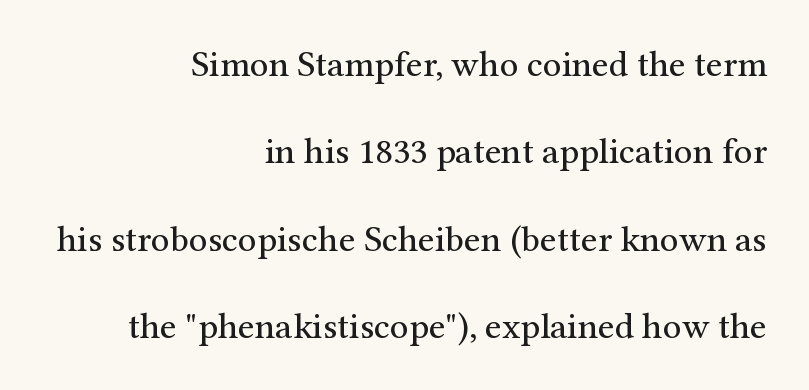
Q: Is the text bold? A: No.
Q: Is the text italic (slanted)? A: No, it is upright.
Q: Is the typeface a serif or a sans-serif typeface? A: Serif.
Q: Is the text underlined? A: No.
Q: How is the paragraph aligned? A: Right-aligned.
Q: Is the spacing between letters normal or unusually wide? A: Normal.
Q: Is the spacing between lines tight, normal or loose? A: Loose.
Q: Width (condensed, normal, or wide)? A: Normal.
Q: Stroke contrast? A: Medium.
Q: x-height? A: Medium.
Q: Monospaced? A: No.
